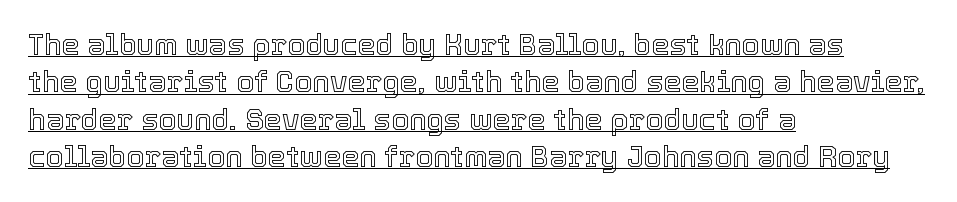
The image shows 29 px text type, upright; set left-aligned, normal line spacing (1.29x), normal letter spacing, underlined; a medium x-height.
